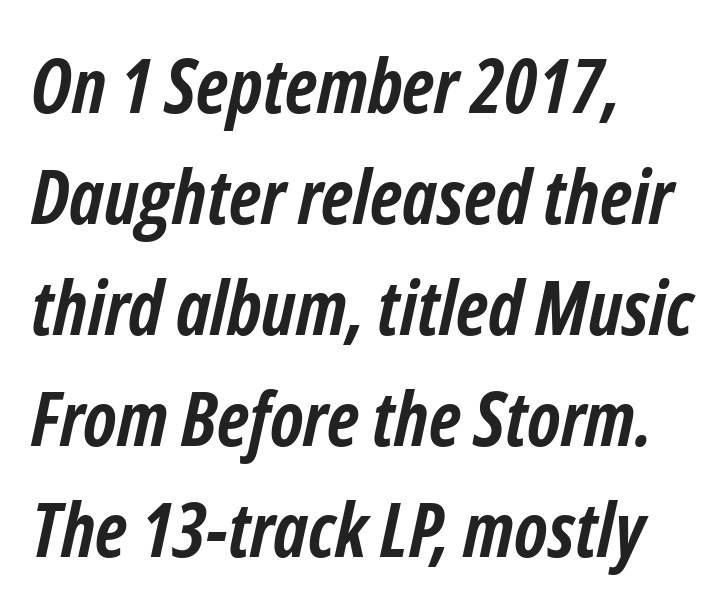
{"italic": "yes", "lean": "right", "slant_degrees": 12, "bold": "yes", "weight": "semibold", "width": "condensed", "stroke_contrast": "low", "x_height": "medium", "monospaced": "no", "underline": "no", "align": "left", "line_spacing": "normal", "line_spacing_ratio": 1.46, "letter_spacing": "normal", "letter_spacing_em": 0.0, "glyph_px": 76}
